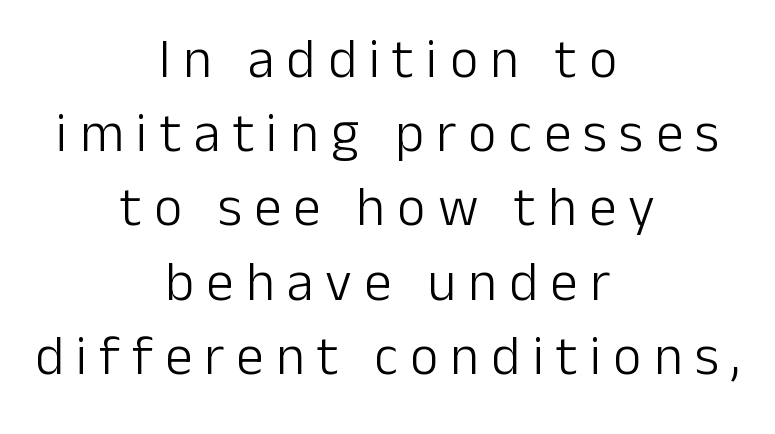
{"serif": "no", "italic": "no", "bold": "no", "weight": "light", "width": "normal", "stroke_contrast": "low", "x_height": "medium", "monospaced": "no", "underline": "no", "align": "center", "line_spacing": "normal", "line_spacing_ratio": 1.35, "letter_spacing": "wide", "letter_spacing_em": 0.22, "glyph_px": 55}
